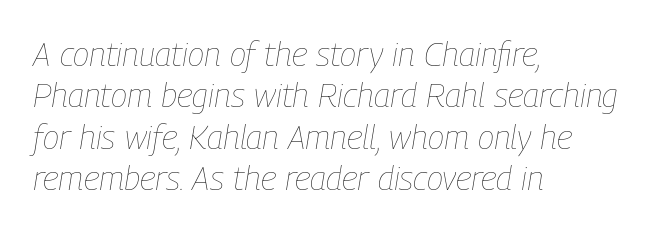
The image shows 34 px thin, condensed type, italic (leaning right); set left-aligned, line spacing 1.22x, normal letter spacing, not underlined; low stroke contrast and a medium x-height.
